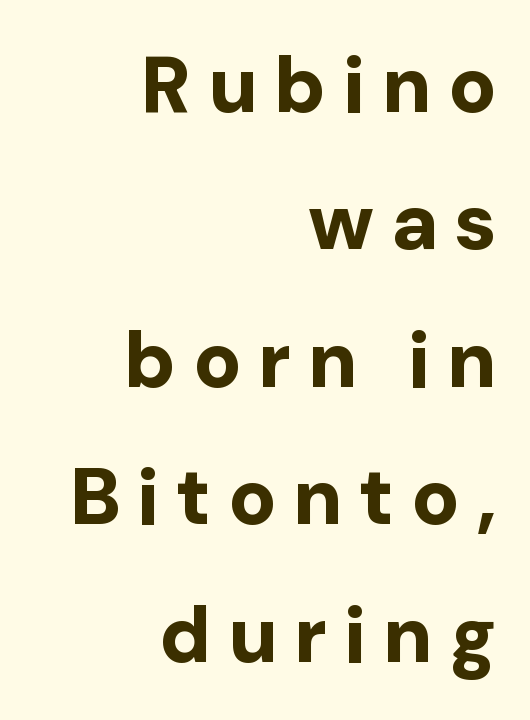
Q: Is the text bold? A: Yes.
Q: Is the text italic (slanted)? A: No, it is upright.
Q: Is the typeface a serif or a sans-serif typeface? A: Sans-serif.
Q: Is the text underlined? A: No.
Q: How is the paragraph aligned? A: Right-aligned.
Q: Is the spacing between letters normal or unusually wide? A: Unusually wide.
Q: Width (condensed, normal, or wide)? A: Normal.
Q: Stroke contrast? A: Low.
Q: x-height? A: Medium.
Q: Monospaced? A: No.
